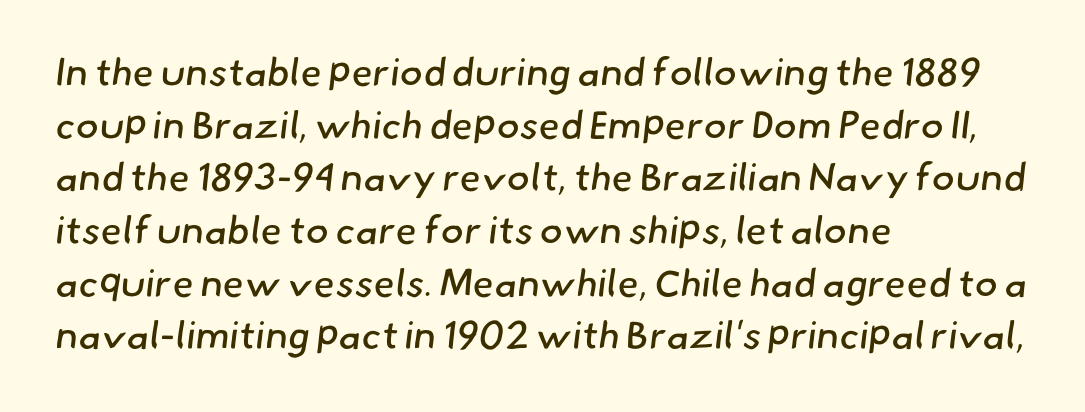
The image shows 39 px regular-weight sans-serif type; set left-aligned, normal line spacing (1.35x), normal letter spacing, not underlined; low stroke contrast and a small x-height.
